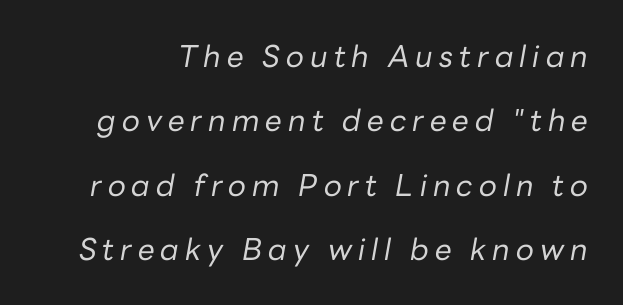
{"italic": "yes", "lean": "right", "slant_degrees": 10, "bold": "no", "weight": "regular", "width": "normal", "stroke_contrast": "low", "x_height": "medium", "monospaced": "no", "underline": "no", "line_spacing": "loose", "line_spacing_ratio": 2.15, "letter_spacing": "wide", "letter_spacing_em": 0.2, "glyph_px": 30}
